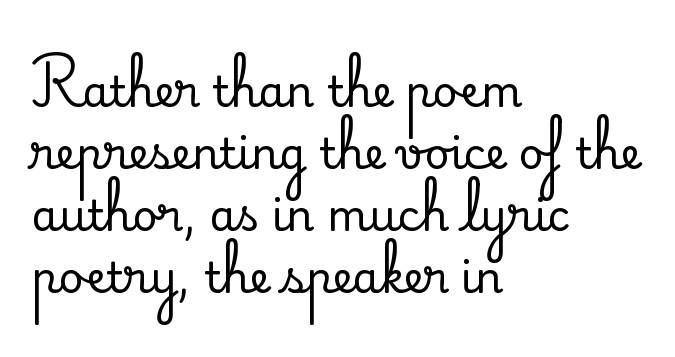
The image shows 43 px serif type, upright; set left-aligned, normal line spacing (1.44x), normal letter spacing, not underlined; medium stroke contrast and a small x-height.
